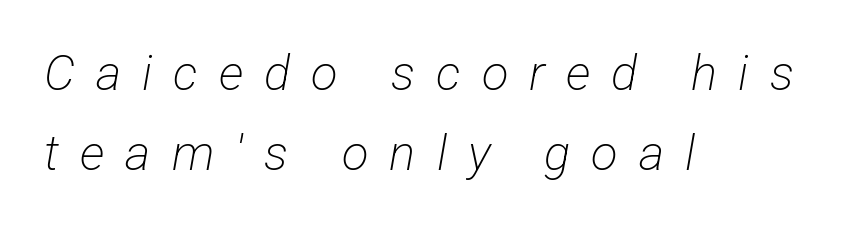
{"serif": "no", "bold": "no", "weight": "light", "width": "condensed", "stroke_contrast": "low", "x_height": "medium", "monospaced": "no", "underline": "no", "align": "left", "line_spacing": "normal", "line_spacing_ratio": 1.63, "letter_spacing": "wide", "letter_spacing_em": 0.43, "glyph_px": 49}
